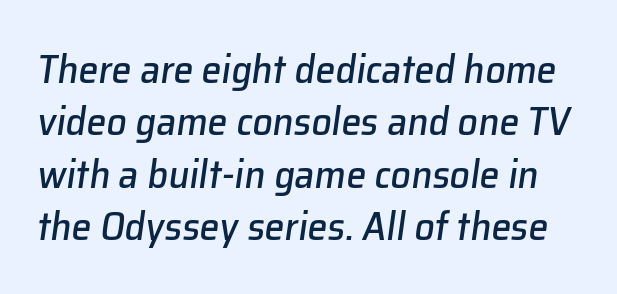
Inter-character spacing is left at the font's built-in metrics. You could not count columns in this text — the font is proportionally spaced. This is oblique type, the kind used for emphasis or titles. Leading matches the norm, producing a regular column. The specimen omits any rule beneath the text block's lines.
